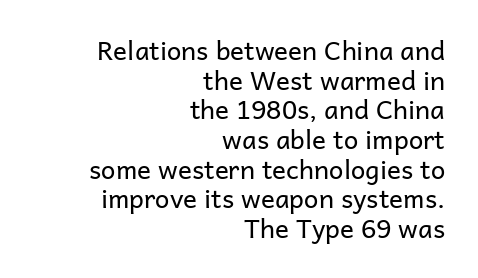
Q: Is the text bold? A: No.
Q: Is the text italic (slanted)? A: No, it is upright.
Q: Is the text underlined? A: No.
Q: How is the paragraph aligned? A: Right-aligned.
Q: Is the spacing between letters normal or unusually wide? A: Normal.
Q: Is the spacing between lines tight, normal or loose? A: Tight.
